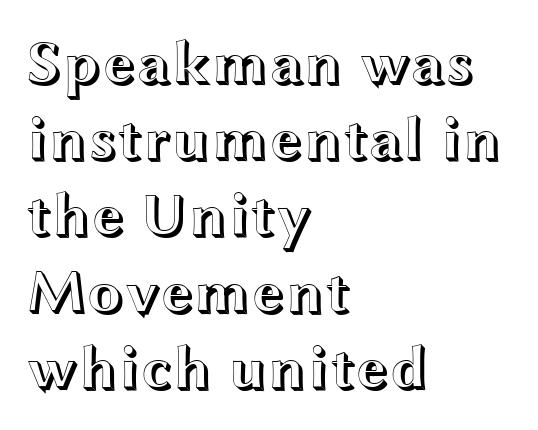
The image shows 61 px wide type, upright; set left-aligned, normal line spacing (1.25x), normal letter spacing, not underlined; a medium x-height.
